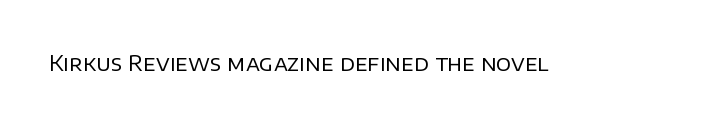
Q: Is the text bold? A: No.
Q: Is the text italic (slanted)? A: No, it is upright.
Q: Is the text underlined? A: No.
Q: Is the spacing between letters normal or unusually wide? A: Normal.
